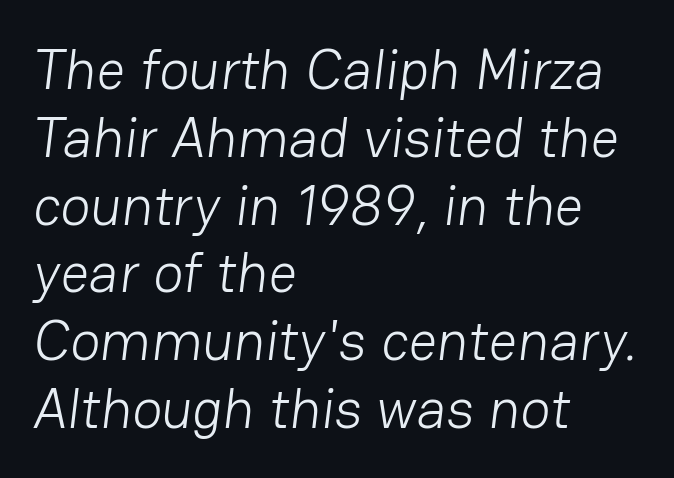
Q: Is the text bold? A: No.
Q: Is the typeface a serif or a sans-serif typeface? A: Sans-serif.
Q: Is the text underlined? A: No.
Q: How is the paragraph aligned? A: Left-aligned.
Q: Is the spacing between letters normal or unusually wide? A: Normal.
Q: Width (condensed, normal, or wide)? A: Normal.
Q: Stroke contrast? A: Low.
Q: x-height? A: Medium.
Q: Monospaced? A: No.
